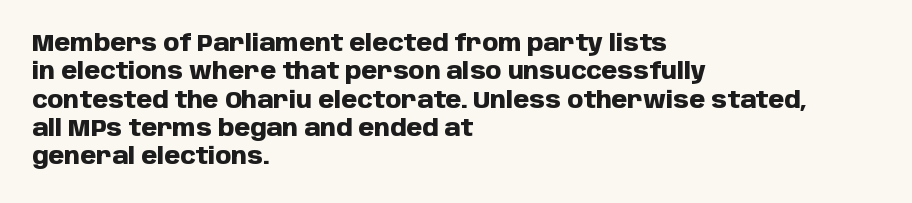
{"italic": "no", "bold": "yes", "underline": "no", "align": "left", "line_spacing_ratio": 1.23, "letter_spacing": "normal", "letter_spacing_em": 0.0, "glyph_px": 23}
